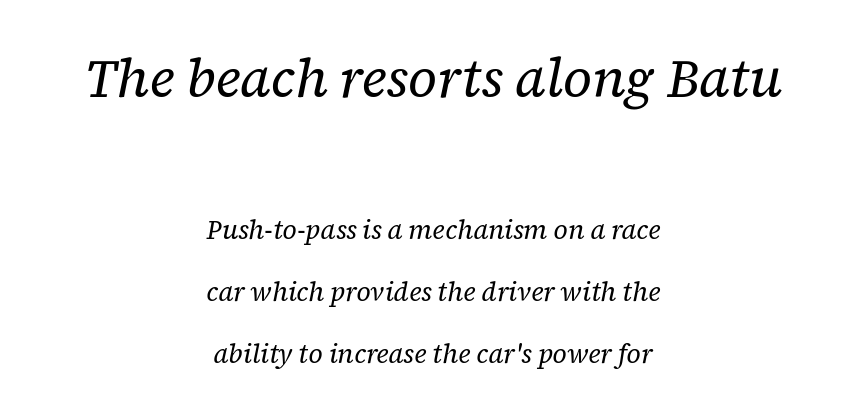
{"serif": "yes", "italic": "yes", "lean": "right", "slant_degrees": 12, "bold": "no", "weight": "regular", "width": "normal", "stroke_contrast": "low", "x_height": "medium", "monospaced": "no", "underline": "no", "align": "center", "line_spacing": "loose", "line_spacing_ratio": 2.4, "letter_spacing": "normal", "letter_spacing_em": 0.0, "larger_block": "first", "size_ratio": 2.04, "glyph_px": 53}
